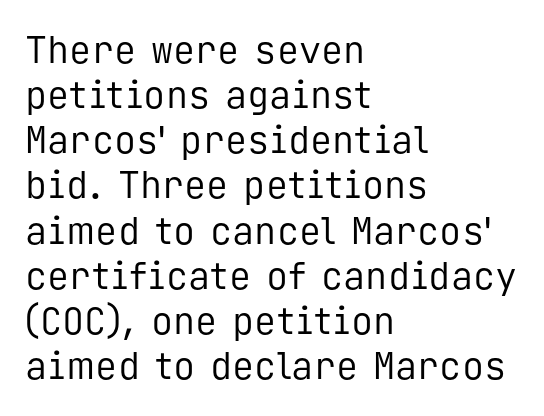
{"serif": "no", "italic": "no", "bold": "no", "weight": "regular", "width": "normal", "stroke_contrast": "low", "x_height": "medium", "monospaced": "yes", "underline": "no", "align": "left", "line_spacing_ratio": 1.22, "letter_spacing": "normal", "letter_spacing_em": 0.0, "glyph_px": 37}
